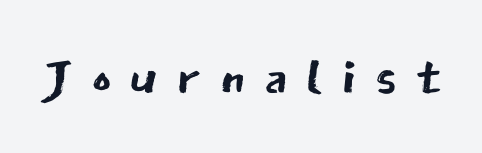
Q: Is the text bold? A: No.
Q: Is the text italic (slanted)? A: No, it is upright.
Q: Is the typeface a serif or a sans-serif typeface? A: Sans-serif.
Q: Is the text underlined? A: No.
Q: Is the spacing between letters normal or unusually wide? A: Unusually wide.
Q: Width (condensed, normal, or wide)? A: Normal.
Q: Stroke contrast? A: Low.
Q: x-height? A: Medium.
Q: Monospaced? A: No.
